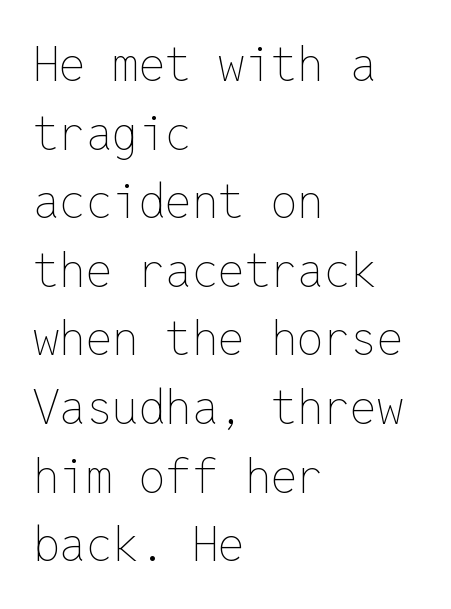
Q: Is the text bold? A: No.
Q: Is the text italic (slanted)? A: No, it is upright.
Q: Is the text underlined? A: No.
Q: How is the paragraph aligned? A: Left-aligned.
Q: Is the spacing between letters normal or unusually wide? A: Normal.
Q: Is the spacing between lines tight, normal or loose? A: Normal.
Q: Width (condensed, normal, or wide)? A: Normal.
Q: Stroke contrast? A: Low.
Q: x-height? A: Medium.
Q: Monospaced? A: Yes.
